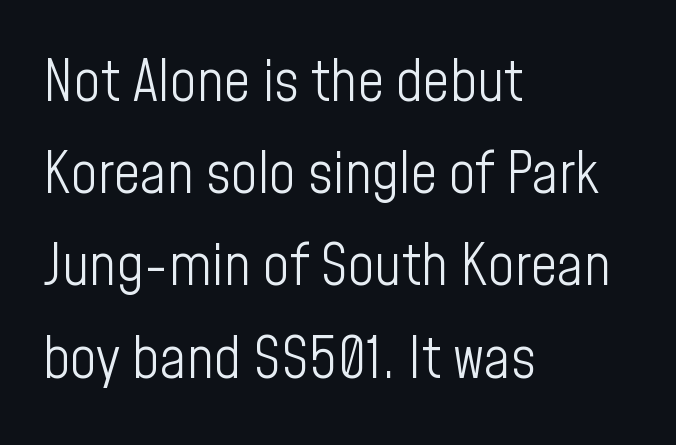
Q: Is the text bold? A: No.
Q: Is the text italic (slanted)? A: No, it is upright.
Q: Is the typeface a serif or a sans-serif typeface? A: Sans-serif.
Q: Is the text underlined? A: No.
Q: How is the paragraph aligned? A: Left-aligned.
Q: Is the spacing between letters normal or unusually wide? A: Normal.
Q: Is the spacing between lines tight, normal or loose? A: Normal.
Q: Width (condensed, normal, or wide)? A: Condensed.
Q: Stroke contrast? A: Low.
Q: x-height? A: Medium.
Q: Monospaced? A: No.
